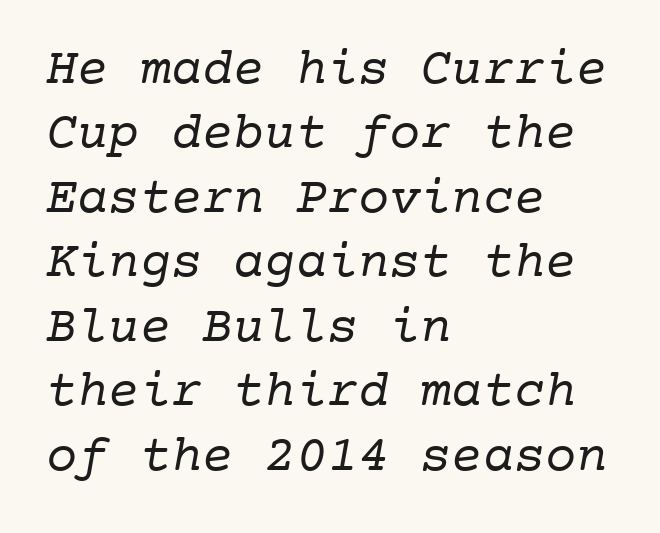
A classic flush-left, rag-right setting is used for this passage. Lines of text with bare space underneath. The characters display serif detailing at their extremities. Spacing verdict: monospaced, one width for all characters. Unbolded letterforms with no extra heft. Honestly, the letter spacing is just normal — you wouldn't notice it.
